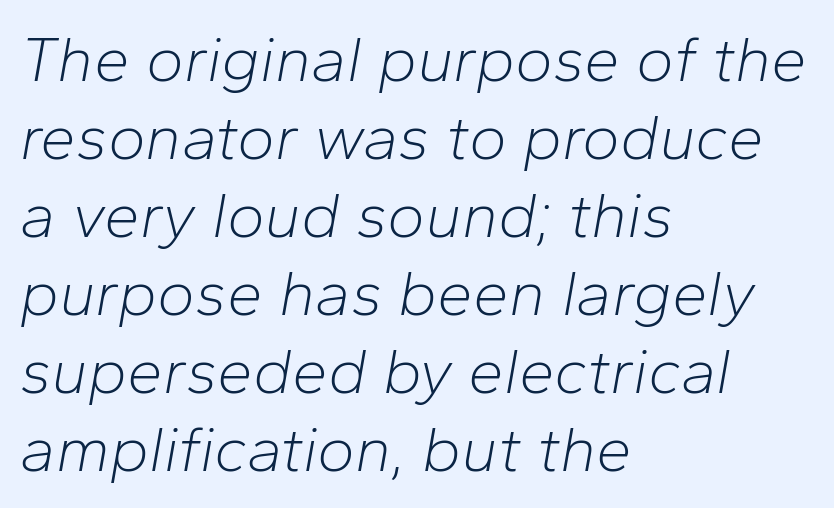
The image shows 64 px light type, italic (leaning right); set left-aligned, line spacing 1.22x, normal letter spacing, not underlined; low stroke contrast and a medium x-height.
